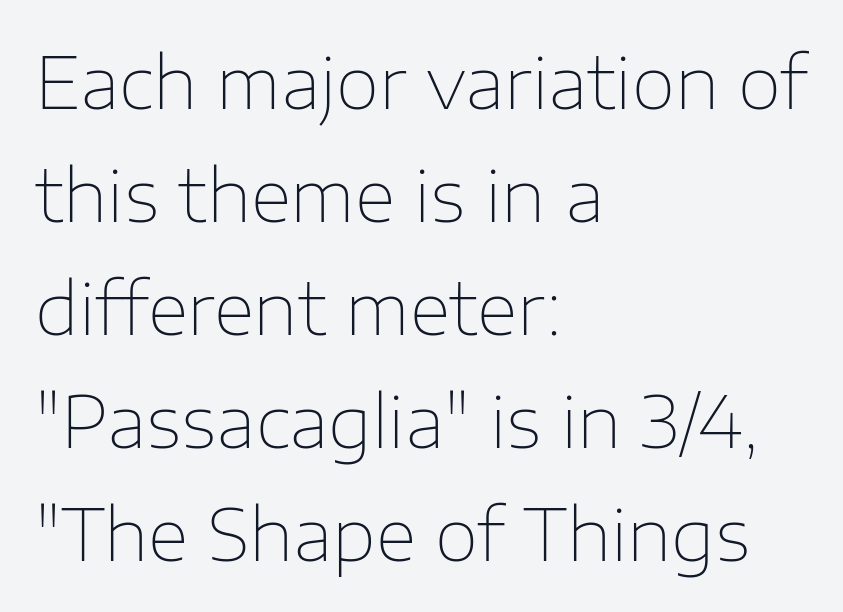
{"serif": "no", "italic": "no", "bold": "no", "weight": "thin", "width": "normal", "stroke_contrast": "low", "x_height": "medium", "monospaced": "no", "underline": "no", "align": "left", "line_spacing": "normal", "line_spacing_ratio": 1.59, "letter_spacing": "normal", "letter_spacing_em": 0.0, "glyph_px": 71}
